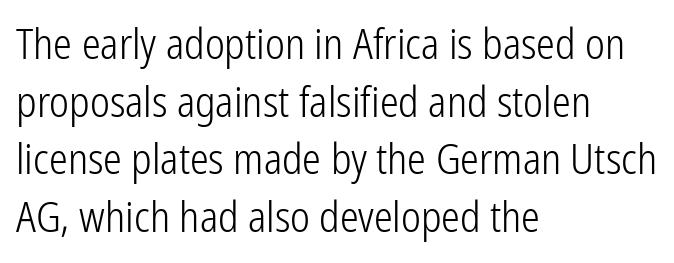
{"serif": "no", "italic": "no", "bold": "no", "weight": "light", "width": "condensed", "stroke_contrast": "low", "x_height": "medium", "monospaced": "no", "underline": "no", "align": "left", "line_spacing": "normal", "line_spacing_ratio": 1.37, "letter_spacing": "normal", "letter_spacing_em": 0.0, "glyph_px": 42}
